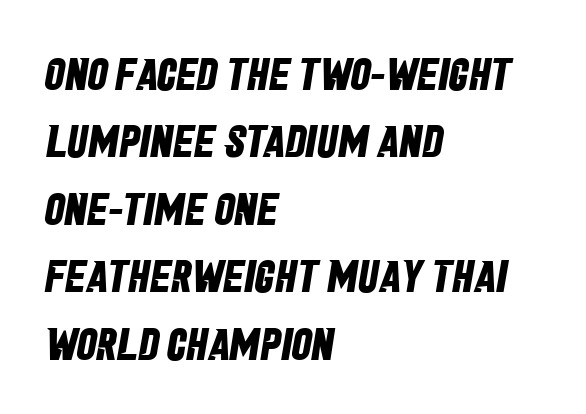
Q: Is the text bold? A: Yes.
Q: Is the typeface a serif or a sans-serif typeface? A: Sans-serif.
Q: Is the text underlined? A: No.
Q: How is the paragraph aligned? A: Left-aligned.
Q: Is the spacing between letters normal or unusually wide? A: Normal.
Q: Is the spacing between lines tight, normal or loose? A: Normal.
Q: Width (condensed, normal, or wide)? A: Condensed.
Q: Stroke contrast? A: Low.
Q: x-height? A: Large.
Q: Monospaced? A: No.
